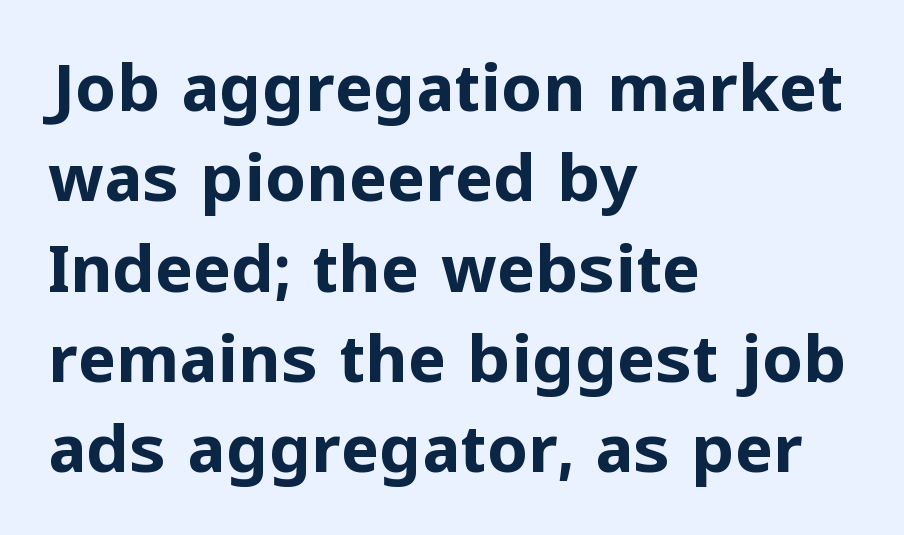
Typesetter's note: full bold, strokes at maximum text heaviness. The typeface chosen for these lines omits serifs. Descender tails drop into unmarked territory. Characters follow at the spacing the type designer built in.
